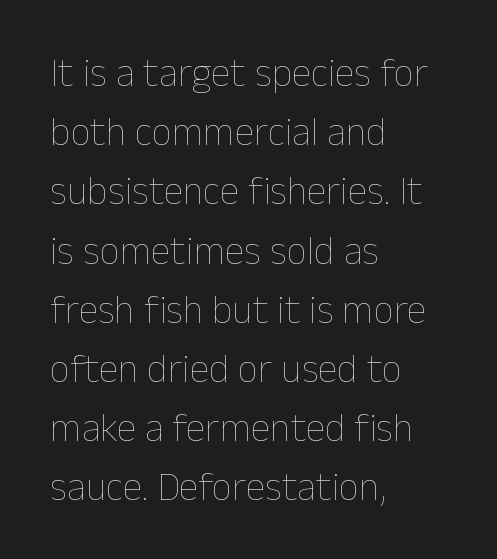
Check the space under the baseline: it is left empty. This sample uses an upright cut, with every glyph sitting square on the baseline. Letter spacing: default. Is this a heavy cut? Hardly; it is regular or lighter.
